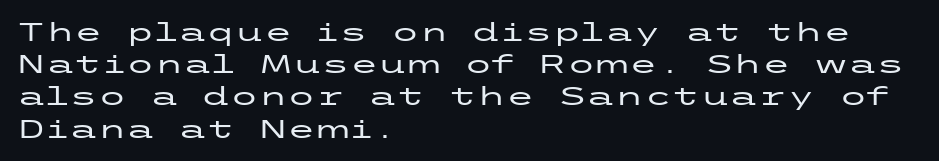
You could call the tracking neutral — neither tight nor loose. Posture: upright roman. Which margin do the lines hug? The left one — the right edge is uneven. Decoration check: the copy has no underline.
